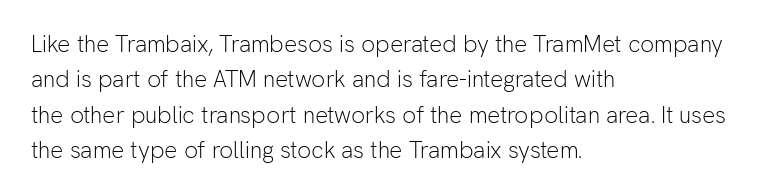
The face looks like a standard text weight, possibly lighter. Vertical strokes here are truly vertical. These lines keep a tight, regular rhythm from letter to letter. Leading matches the norm, producing a regular column. Left-aligned paragraph, ragged on the right. The space directly below the letters is spotless.
